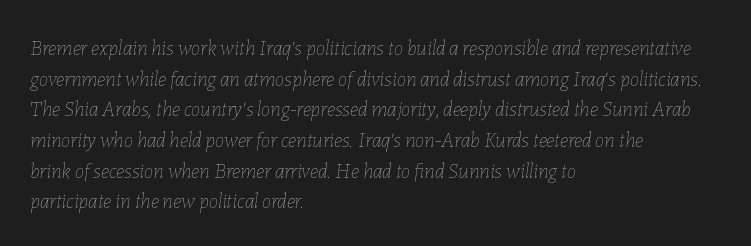
The image shows 21 px text type, italic (leaning right); set left-aligned, normal line spacing (1.46x), normal letter spacing, not underlined.
